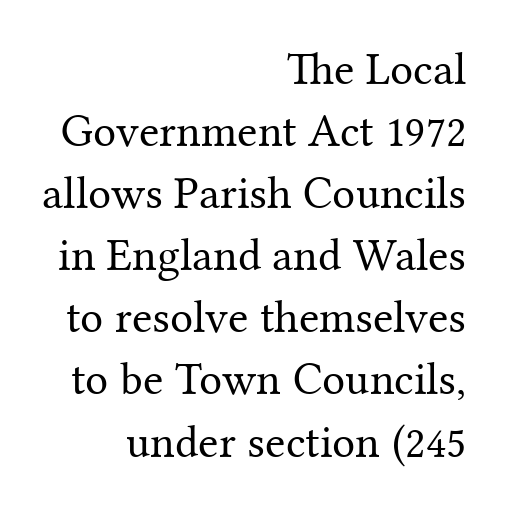
Font category for this specimen: serif. A light-to-regular cut is what we see here. Unlike italic type, these characters show no tilt at all. Is the letter spacing exaggerated? No — it looks like the ordinary default. Reading down the block, your eye finds every line finishing at a fixed right position. Interline gaps are of average width in this sample.
